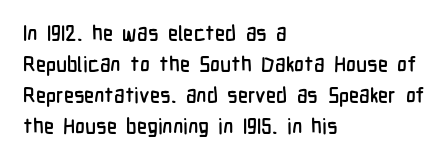
{"italic": "no", "underline": "no", "align": "left", "line_spacing": "normal", "line_spacing_ratio": 1.48, "letter_spacing": "normal", "letter_spacing_em": 0.0, "glyph_px": 21}
